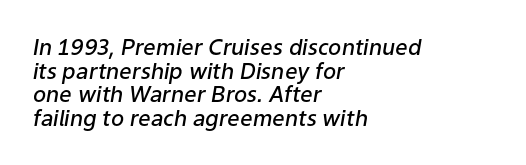
The image shows 22 px text type, italic (leaning right); set left-aligned, tight line spacing (1.07x), normal letter spacing, not underlined.
